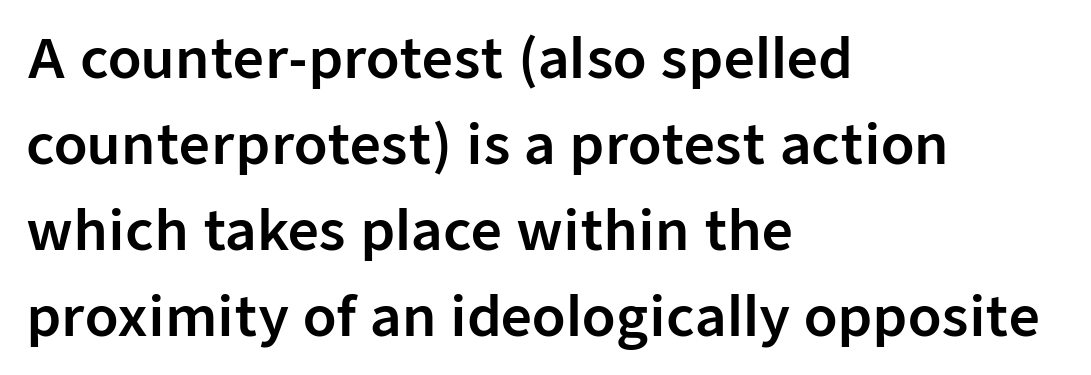
Q: Is the text italic (slanted)? A: No, it is upright.
Q: Is the typeface a serif or a sans-serif typeface? A: Sans-serif.
Q: Is the text underlined? A: No.
Q: How is the paragraph aligned? A: Left-aligned.
Q: Is the spacing between letters normal or unusually wide? A: Normal.
Q: Is the spacing between lines tight, normal or loose? A: Normal.
Q: Width (condensed, normal, or wide)? A: Normal.
Q: Stroke contrast? A: Low.
Q: x-height? A: Medium.
Q: Monospaced? A: No.
